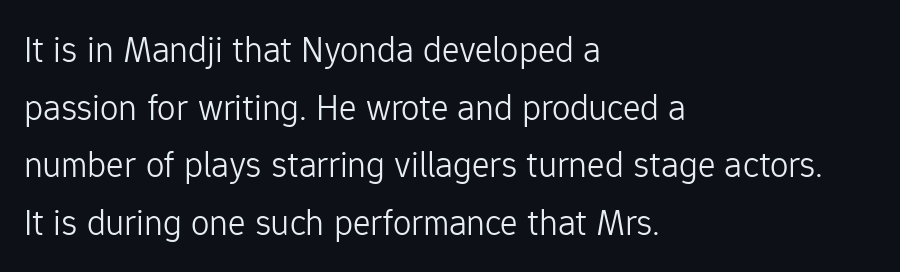
The image shows 37 px light sans-serif type, upright; set left-aligned, normal line spacing (1.56x), normal letter spacing, not underlined; low stroke contrast and a medium x-height.
